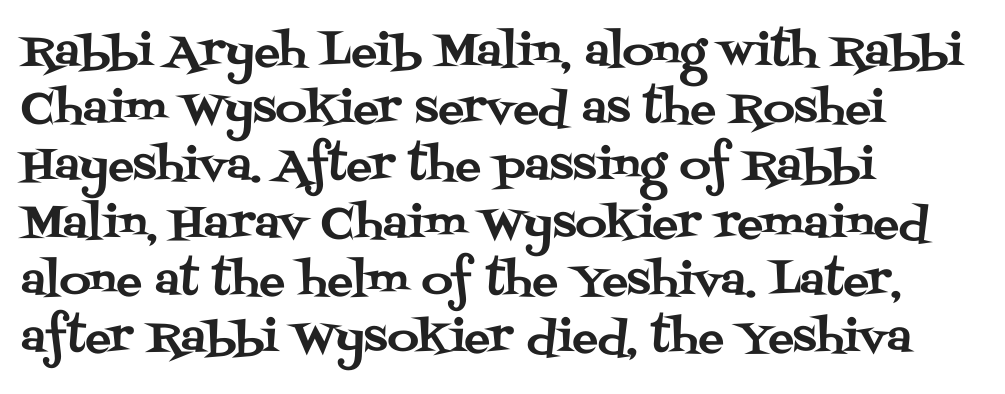
The image shows 43 px serif type, upright; set left-aligned, normal line spacing (1.33x), normal letter spacing, not underlined; medium stroke contrast and a large x-height.
